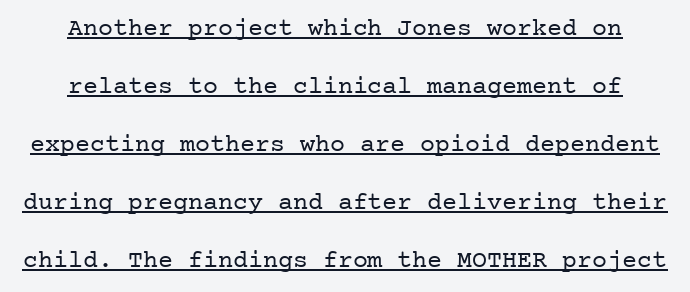
The image shows 25 px text type, upright; set centered, loose line spacing (2.32x), normal letter spacing, underlined.
